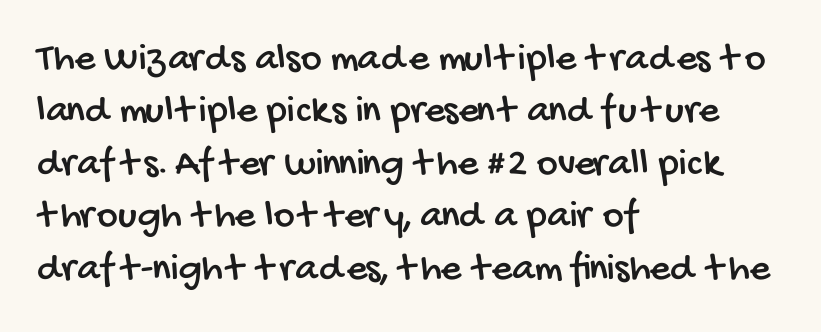
The letterforms sit shoulder to shoulder at normal distance. Each letter keeps its own natural width here, so spacing adapts to shape. Leftover space on each line is placed entirely after the last word. What's the leading like? Ordinary, nothing unusual. Check where the strokes stop: nothing finishes them off — pure sans.
